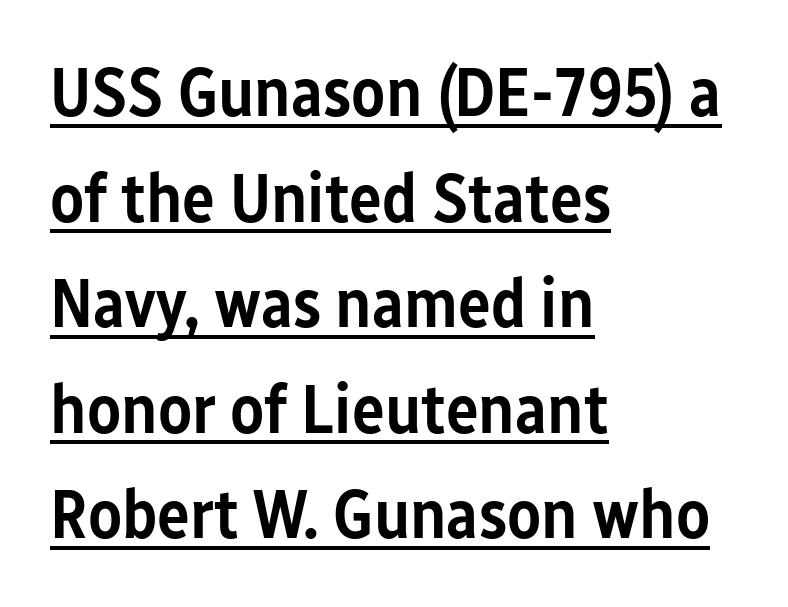
Somebody hit Ctrl+U on this one — the words are underlined. Observe the ordinary spacing: letters are neighbours, not strangers. The face used here is proportionally spaced, like ordinary book or web type. The axis of the letterforms is exactly vertical.
